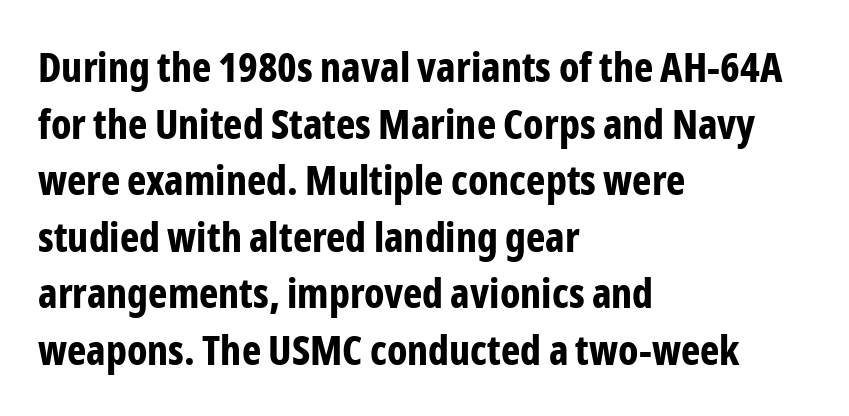
Q: Is the text bold? A: Yes.
Q: Is the text italic (slanted)? A: No, it is upright.
Q: Is the typeface a serif or a sans-serif typeface? A: Sans-serif.
Q: Is the text underlined? A: No.
Q: How is the paragraph aligned? A: Left-aligned.
Q: Is the spacing between letters normal or unusually wide? A: Normal.
Q: Is the spacing between lines tight, normal or loose? A: Normal.
Q: Width (condensed, normal, or wide)? A: Condensed.
Q: Stroke contrast? A: Low.
Q: x-height? A: Medium.
Q: Monospaced? A: No.
